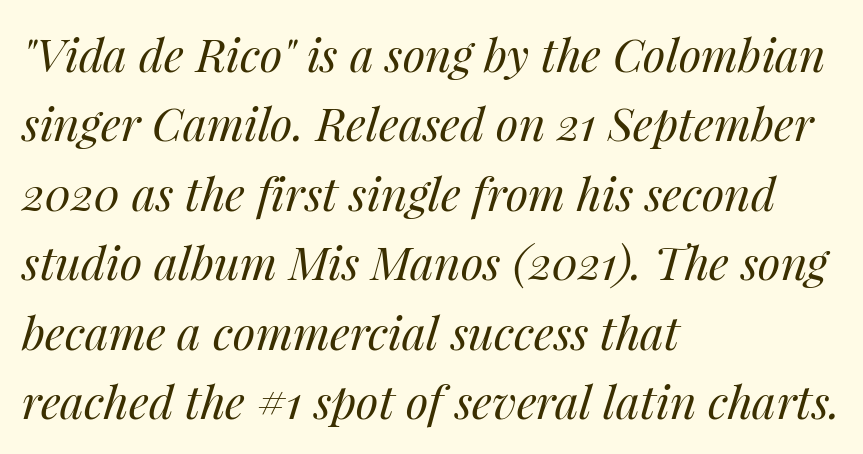
{"italic": "yes", "lean": "right", "slant_degrees": 14, "bold": "no", "weight": "regular", "width": "normal", "stroke_contrast": "medium", "x_height": "medium", "monospaced": "no", "underline": "no", "align": "left", "line_spacing": "normal", "line_spacing_ratio": 1.51, "letter_spacing": "normal", "letter_spacing_em": 0.0, "glyph_px": 46}
